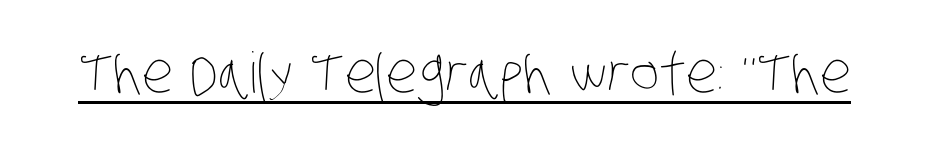
{"bold": "no", "weight": "thin", "width": "condensed", "stroke_contrast": "low", "x_height": "large", "monospaced": "no", "underline": "yes", "letter_spacing": "normal", "letter_spacing_em": 0.0, "glyph_px": 56}
